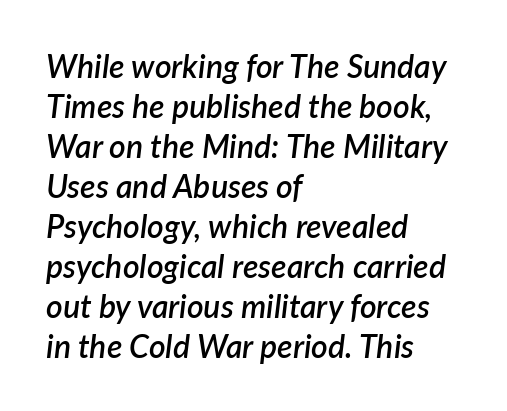
{"italic": "yes", "lean": "right", "slant_degrees": 7, "bold": "semi", "weight": "semibold", "width": "normal", "stroke_contrast": "low", "x_height": "medium", "monospaced": "no", "underline": "no", "align": "left", "line_spacing": "normal", "line_spacing_ratio": 1.25, "letter_spacing": "normal", "letter_spacing_em": 0.0, "glyph_px": 32}
